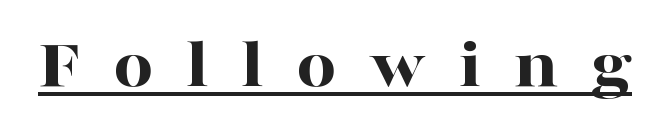
The image shows 71 px bold, wide serif type, upright; set unusually wide letter spacing (+0.46 em), underlined; high stroke contrast and a medium x-height.
